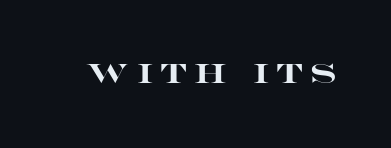
The image shows 27 px bold type, upright; set unusually wide letter spacing (+0.29 em), not underlined.
